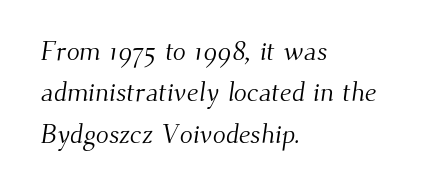
The image shows 27 px text type; set left-aligned, normal line spacing (1.53x), normal letter spacing, not underlined.
